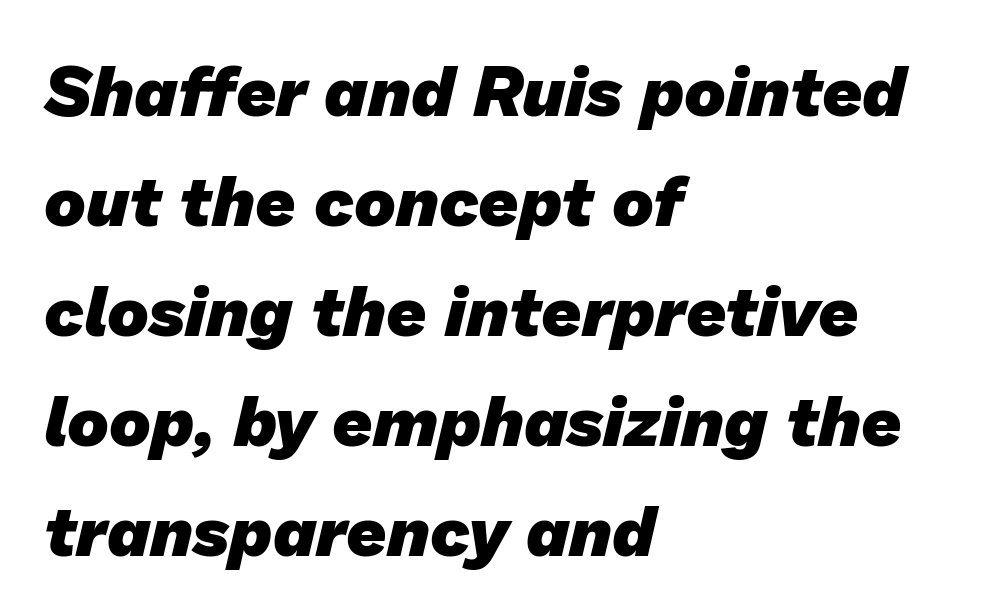
Q: Is the text bold? A: Yes.
Q: Is the typeface a serif or a sans-serif typeface? A: Sans-serif.
Q: Is the text underlined? A: No.
Q: How is the paragraph aligned? A: Left-aligned.
Q: Is the spacing between letters normal or unusually wide? A: Normal.
Q: Is the spacing between lines tight, normal or loose? A: Normal.
Q: Width (condensed, normal, or wide)? A: Normal.
Q: Stroke contrast? A: Low.
Q: x-height? A: Medium.
Q: Monospaced? A: No.
